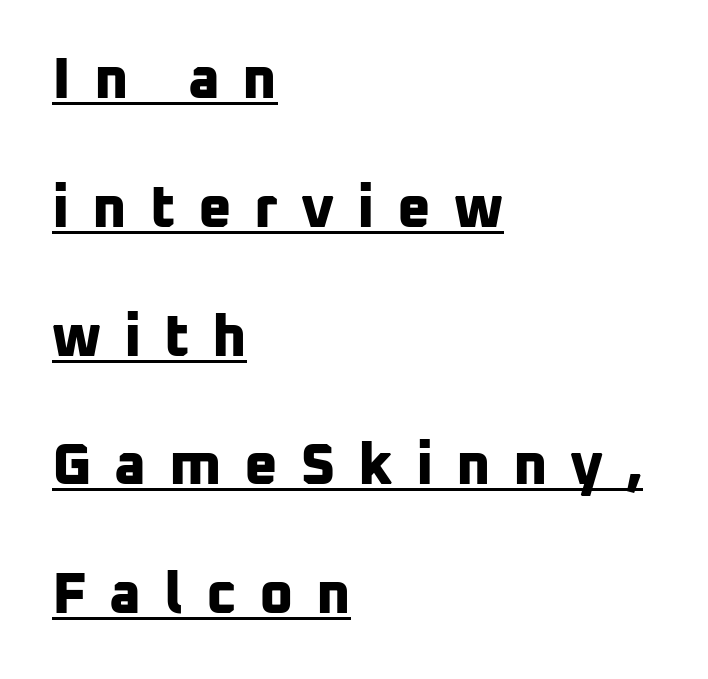
Q: Is the text bold? A: Yes.
Q: Is the typeface a serif or a sans-serif typeface? A: Sans-serif.
Q: Is the text underlined? A: Yes.
Q: How is the paragraph aligned? A: Left-aligned.
Q: Is the spacing between letters normal or unusually wide? A: Unusually wide.
Q: Is the spacing between lines tight, normal or loose? A: Loose.
Q: Width (condensed, normal, or wide)? A: Normal.
Q: Stroke contrast? A: Low.
Q: x-height? A: Medium.
Q: Monospaced? A: No.
